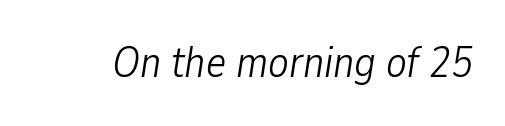
The glyphs are unaccompanied by any horizontal stroke below them. Compared with a typical body face, this is equally light or lighter still. Emphasis-style slanted type is in use. Do the characters align in a grid? No, the font is proportional. In terms of letterspacing, this is plain default setting.
